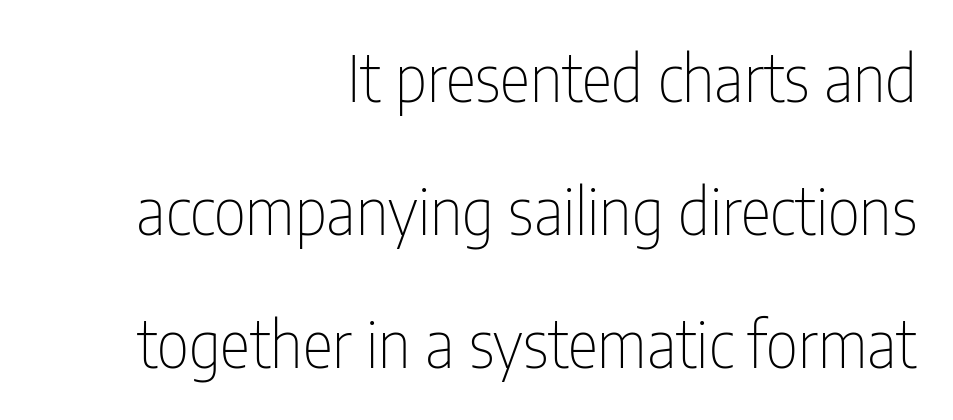
The weight tops out at a normal text grade. Rule under the text: the space is simply empty. There is no visible air inserted between adjacent glyphs. Each new line begins a long way beneath the previous one.
